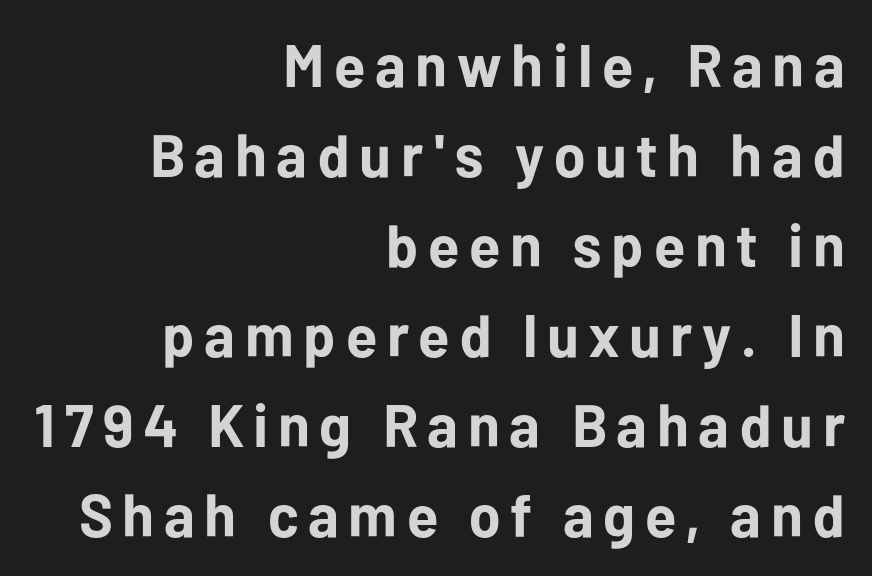
Q: Is the text bold? A: Yes.
Q: Is the text italic (slanted)? A: No, it is upright.
Q: Is the typeface a serif or a sans-serif typeface? A: Sans-serif.
Q: Is the text underlined? A: No.
Q: How is the paragraph aligned? A: Right-aligned.
Q: Is the spacing between lines tight, normal or loose? A: Normal.
Q: Width (condensed, normal, or wide)? A: Normal.
Q: Stroke contrast? A: Low.
Q: x-height? A: Medium.
Q: Monospaced? A: No.
